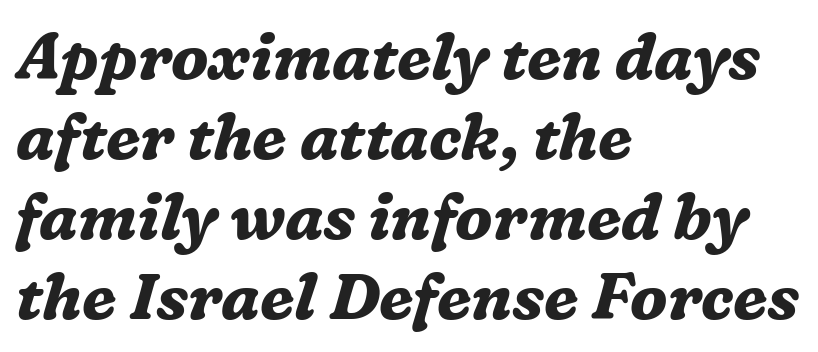
A clean baseline with only descenders dipping below it. You'd pick this weight for a headline — it's a proper bold. Horizontally, the lines are justified to the leading edge only. Observe the ordinary spacing: letters are neighbours, not strangers.
